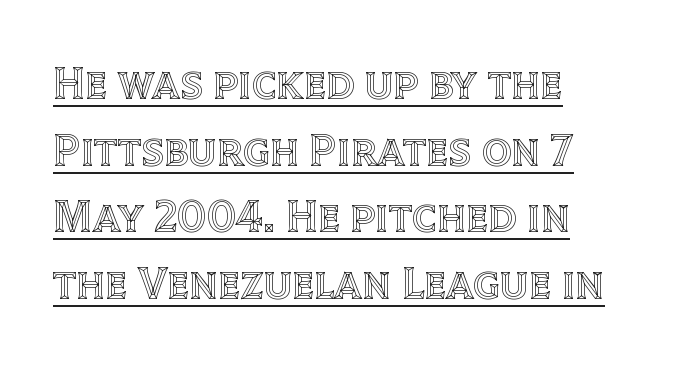
Q: Is the text italic (slanted)? A: No, it is upright.
Q: Is the text underlined? A: Yes.
Q: How is the paragraph aligned? A: Left-aligned.
Q: Is the spacing between letters normal or unusually wide? A: Normal.
Q: Is the spacing between lines tight, normal or loose? A: Normal.
Q: Width (condensed, normal, or wide)? A: Normal.
Q: x-height? A: Large.
Q: Monospaced? A: No.
